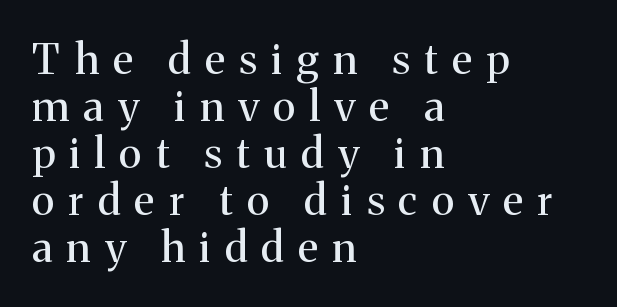
Q: Is the text bold? A: No.
Q: Is the text italic (slanted)? A: No, it is upright.
Q: Is the typeface a serif or a sans-serif typeface? A: Serif.
Q: Is the text underlined? A: No.
Q: How is the paragraph aligned? A: Left-aligned.
Q: Is the spacing between letters normal or unusually wide? A: Unusually wide.
Q: Is the spacing between lines tight, normal or loose? A: Tight.
Q: Width (condensed, normal, or wide)? A: Normal.
Q: Stroke contrast? A: Medium.
Q: x-height? A: Medium.
Q: Monospaced? A: No.
